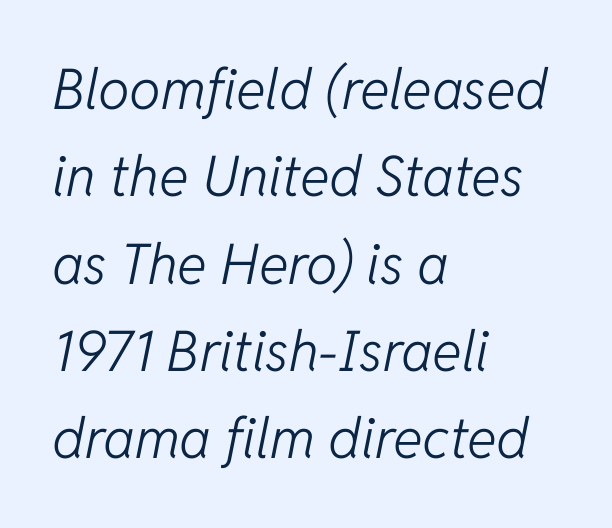
The image shows 56 px light type, italic (leaning right); set left-aligned, normal line spacing (1.56x), normal letter spacing, not underlined; low stroke contrast and a medium x-height.
